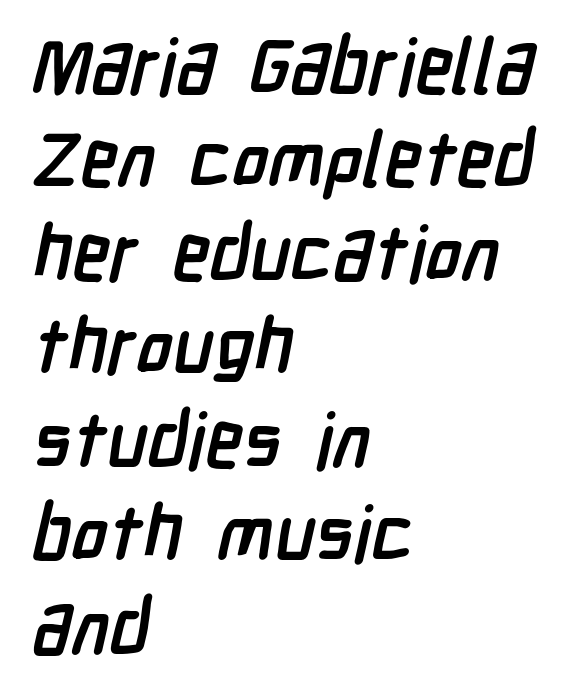
Q: Is the text bold? A: Yes.
Q: Is the typeface a serif or a sans-serif typeface? A: Sans-serif.
Q: Is the text underlined? A: No.
Q: How is the paragraph aligned? A: Left-aligned.
Q: Is the spacing between letters normal or unusually wide? A: Normal.
Q: Width (condensed, normal, or wide)? A: Condensed.
Q: Stroke contrast? A: Low.
Q: x-height? A: Medium.
Q: Monospaced? A: No.
